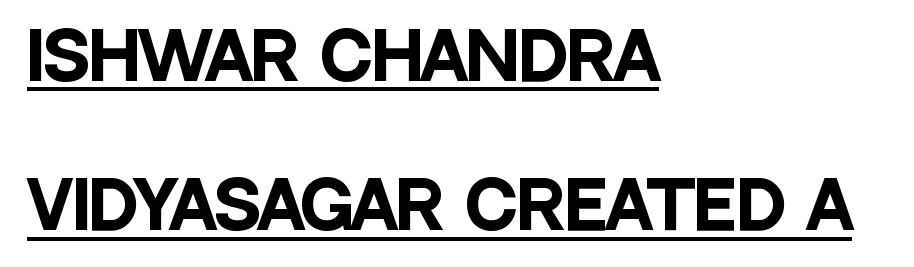
Q: Is the text bold? A: Yes.
Q: Is the text italic (slanted)? A: No, it is upright.
Q: Is the typeface a serif or a sans-serif typeface? A: Sans-serif.
Q: Is the text underlined? A: Yes.
Q: How is the paragraph aligned? A: Left-aligned.
Q: Is the spacing between letters normal or unusually wide? A: Normal.
Q: Is the spacing between lines tight, normal or loose? A: Loose.
Q: Width (condensed, normal, or wide)? A: Condensed.
Q: Stroke contrast? A: Low.
Q: x-height? A: Large.
Q: Monospaced? A: No.
